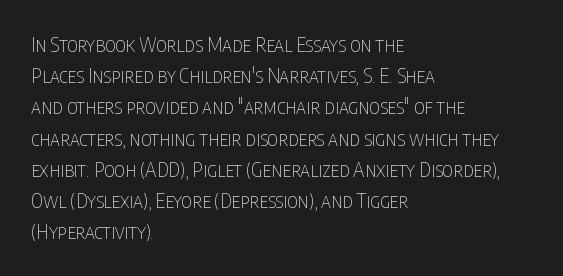
Q: Is the text bold? A: No.
Q: Is the text italic (slanted)? A: No, it is upright.
Q: Is the text underlined? A: No.
Q: How is the paragraph aligned? A: Left-aligned.
Q: Is the spacing between letters normal or unusually wide? A: Normal.
Q: Is the spacing between lines tight, normal or loose? A: Normal.
